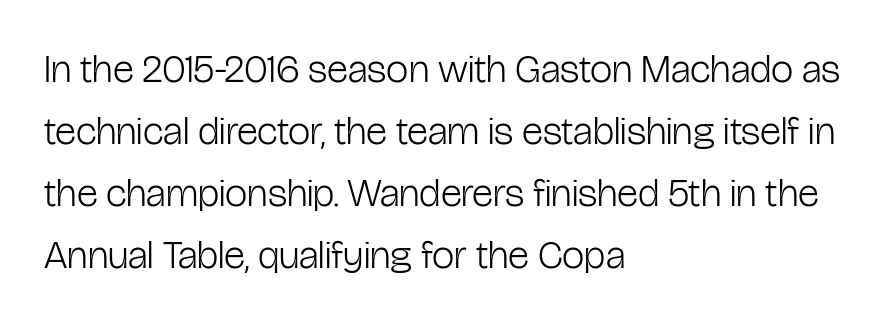
The image shows 40 px light, condensed sans-serif type, upright; set left-aligned, normal line spacing (1.55x), normal letter spacing, not underlined; low stroke contrast and a medium x-height.
